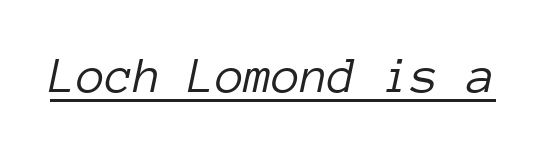
{"italic": "yes", "lean": "right", "slant_degrees": 12, "bold": "no", "weight": "light", "width": "normal", "stroke_contrast": "low", "x_height": "medium", "monospaced": "yes", "underline": "yes", "letter_spacing": "normal", "letter_spacing_em": 0.0, "glyph_px": 51}
